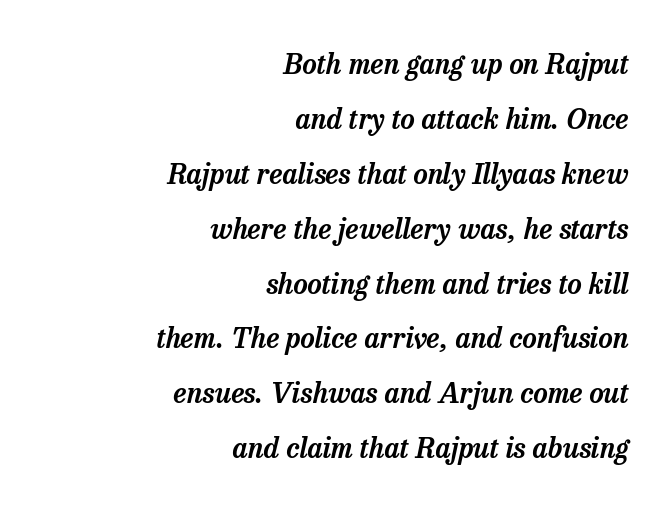
The image shows 28 px serif type, italic (leaning right); set right-aligned, loose line spacing (1.96x), normal letter spacing, not underlined; low stroke contrast and a medium x-height.
